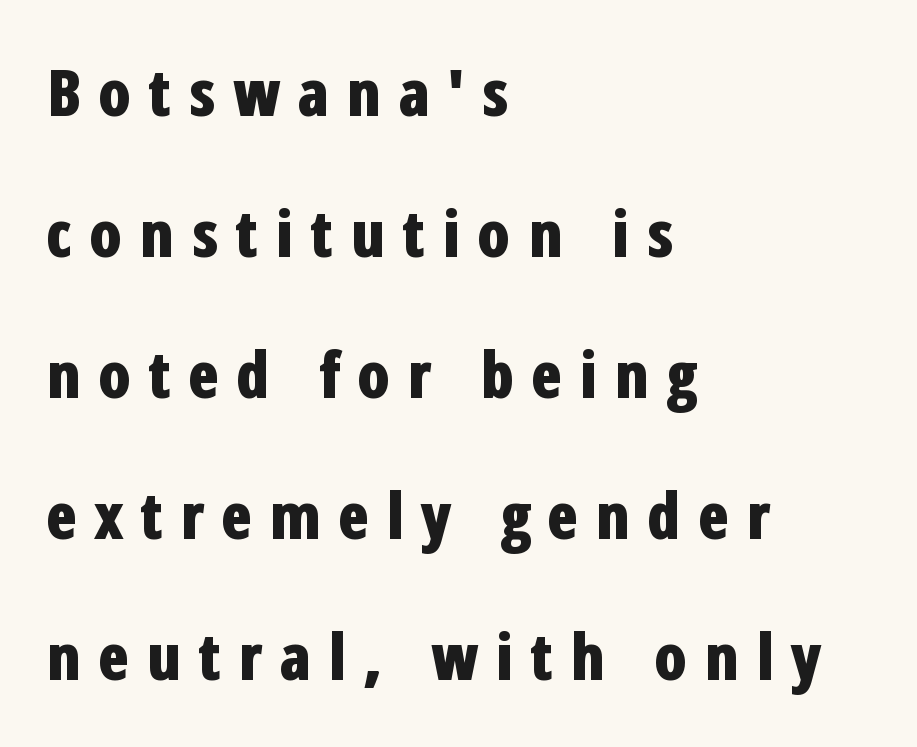
{"serif": "no", "italic": "no", "bold": "yes", "weight": "bold", "width": "condensed", "stroke_contrast": "low", "x_height": "medium", "monospaced": "no", "underline": "no", "align": "left", "line_spacing": "loose", "line_spacing_ratio": 2.17, "letter_spacing": "wide", "letter_spacing_em": 0.25, "glyph_px": 65}
